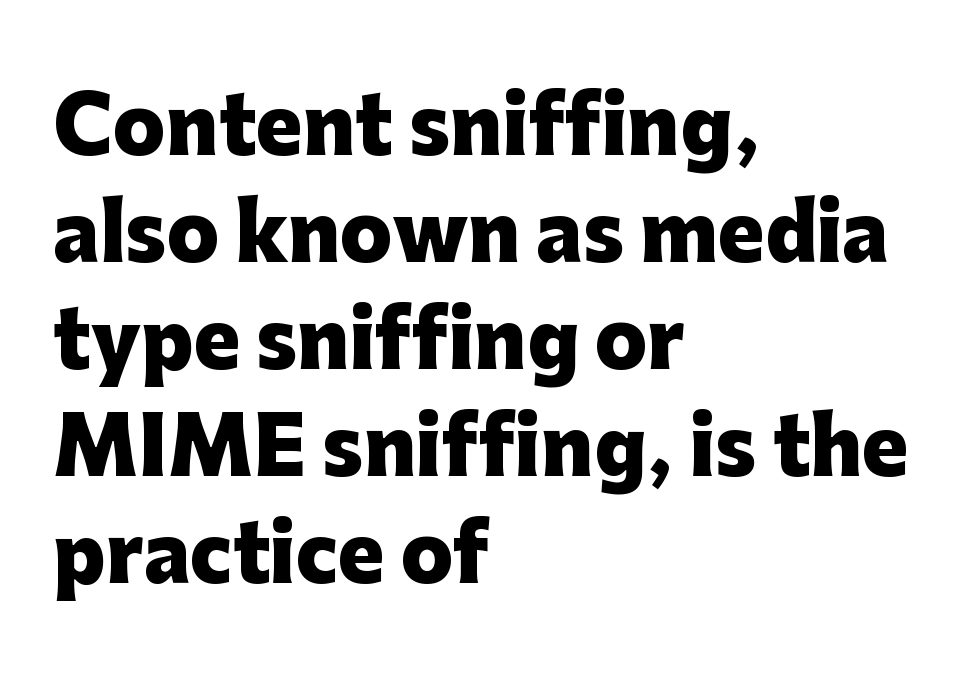
{"serif": "no", "italic": "no", "bold": "yes", "weight": "heavy", "width": "normal", "stroke_contrast": "low", "x_height": "medium", "monospaced": "no", "underline": "no", "align": "left", "line_spacing": "normal", "line_spacing_ratio": 1.39, "letter_spacing": "normal", "letter_spacing_em": 0.0, "glyph_px": 77}
